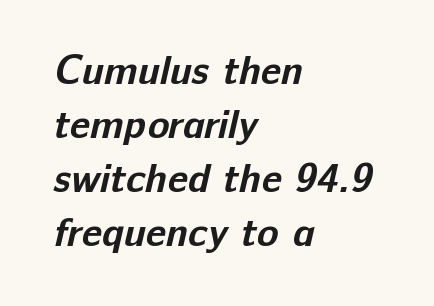
The glyphs are unaccompanied by any horizontal stroke below them. Visually the block forms a straight wall on the left and a jagged coastline on the right. One glance says typical: line gaps are just what's usual. Strokes here are thick enough to call this a true bold. This sample has the flowing, uneven cadence of proportional lettering. The passage shown is typeset with a sans-serif family.
